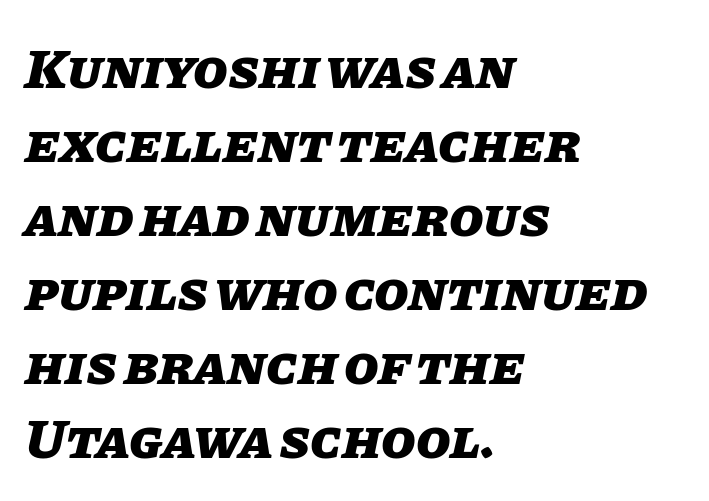
{"italic": "yes", "lean": "right", "slant_degrees": 11, "bold": "yes", "weight": "heavy", "width": "normal", "stroke_contrast": "low", "x_height": "large", "monospaced": "no", "underline": "no", "align": "left", "line_spacing": "normal", "line_spacing_ratio": 1.32, "letter_spacing": "normal", "letter_spacing_em": 0.0, "glyph_px": 56}
